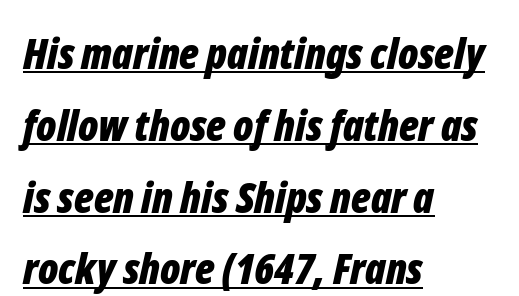
{"italic": "yes", "lean": "right", "slant_degrees": 12, "bold": "yes", "weight": "bold", "width": "condensed", "stroke_contrast": "low", "x_height": "medium", "monospaced": "no", "underline": "yes", "align": "left", "line_spacing": "normal", "line_spacing_ratio": 1.67, "letter_spacing": "normal", "letter_spacing_em": 0.0, "glyph_px": 43}
